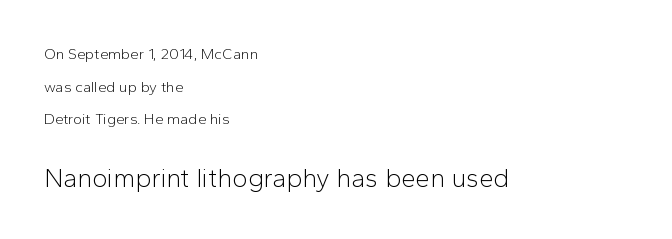
Weight: in the light-to-regular range. A typesetter would call this zero additional tracking. Check the space under the baseline: it is left empty. In terms of leading, this rendering errs on the spacious side. It's the straight-up-and-down kind of type. Size hierarchy here favors the trailing block over the leading one.
